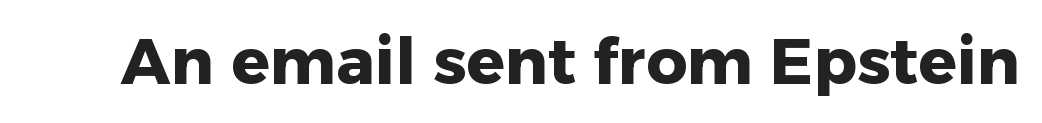
The image shows 64 px heavy sans-serif type, upright; set normal letter spacing, not underlined; low stroke contrast and a medium x-height.
